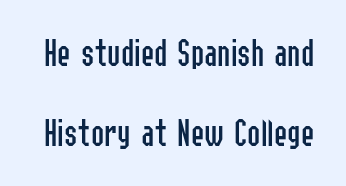
Q: Is the text bold? A: No.
Q: Is the text italic (slanted)? A: No, it is upright.
Q: Is the typeface a serif or a sans-serif typeface? A: Sans-serif.
Q: Is the text underlined? A: No.
Q: Is the spacing between letters normal or unusually wide? A: Normal.
Q: Is the spacing between lines tight, normal or loose? A: Loose.
Q: Width (condensed, normal, or wide)? A: Condensed.
Q: Stroke contrast? A: Low.
Q: x-height? A: Medium.
Q: Monospaced? A: No.
